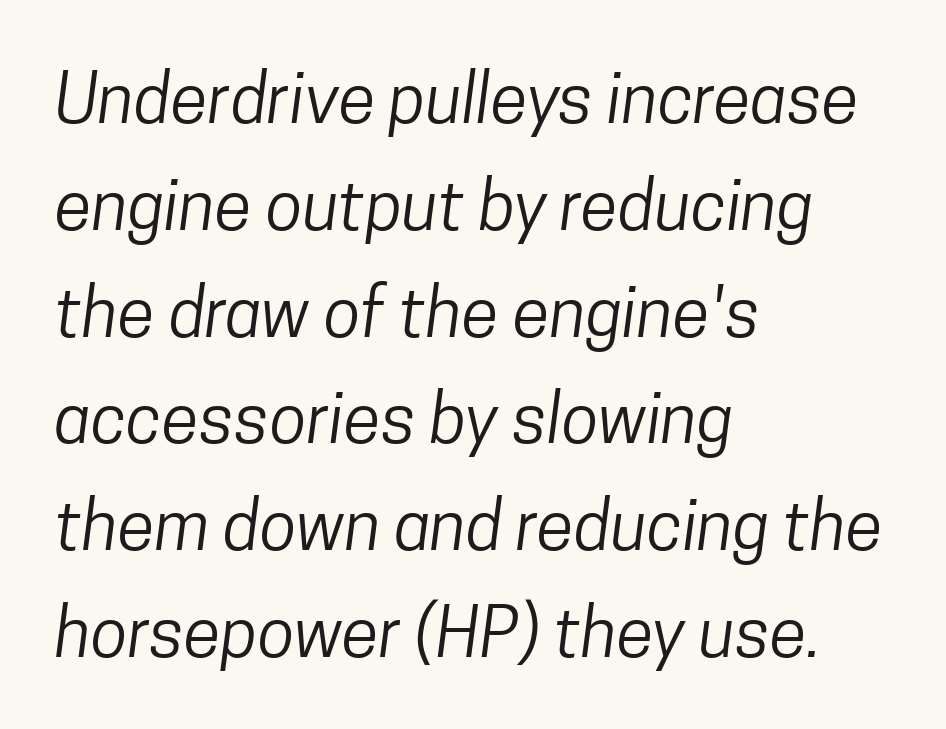
The image shows 68 px regular-weight, condensed sans-serif type; set left-aligned, normal line spacing (1.57x), normal letter spacing, not underlined; low stroke contrast and a medium x-height.
